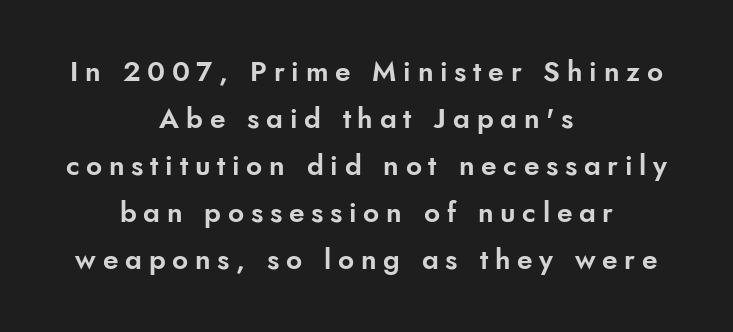
In terms of leading, this rendering sits right in the middle. A centered setting, common on invitations and titles, is used for this passage. Proportional: the letters do not fall into vertical columns. Just letters on the line, the space beneath them empty. A typesetter would call this heavily tracked-out type.
